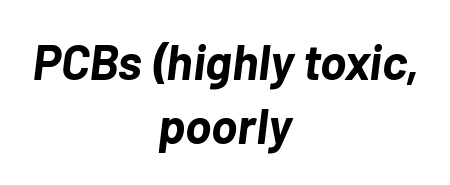
{"italic": "yes", "lean": "right", "slant_degrees": 7, "bold": "yes", "weight": "bold", "width": "normal", "stroke_contrast": "low", "x_height": "medium", "monospaced": "no", "underline": "no", "align": "center", "line_spacing": "normal", "line_spacing_ratio": 1.3, "letter_spacing": "normal", "letter_spacing_em": 0.0, "glyph_px": 49}
